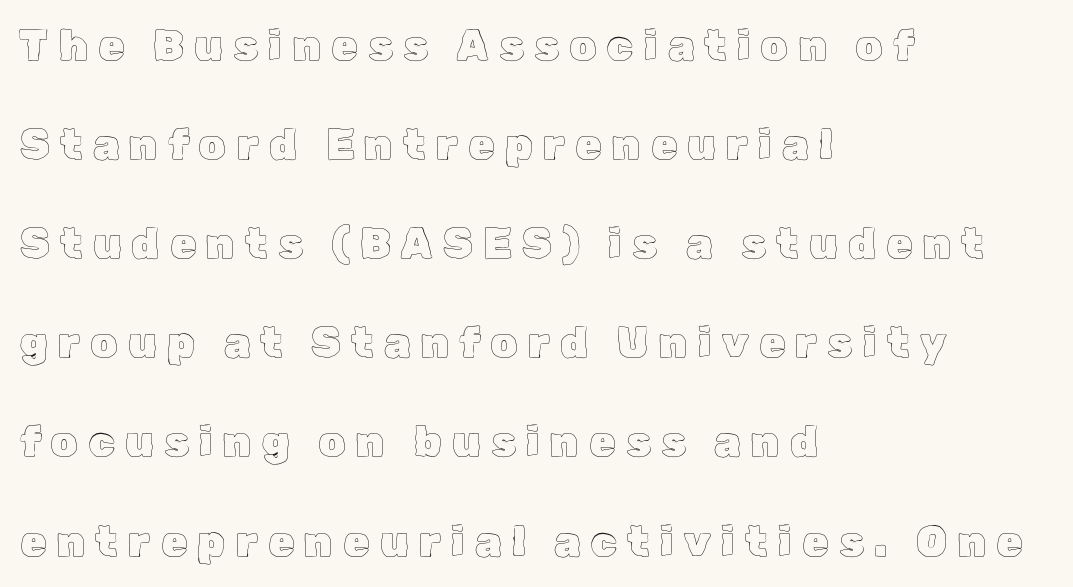
{"italic": "no", "width": "normal", "x_height": "medium", "monospaced": "no", "underline": "no", "align": "left", "line_spacing": "loose", "line_spacing_ratio": 2.36, "letter_spacing": "wide", "letter_spacing_em": 0.25, "glyph_px": 42}
